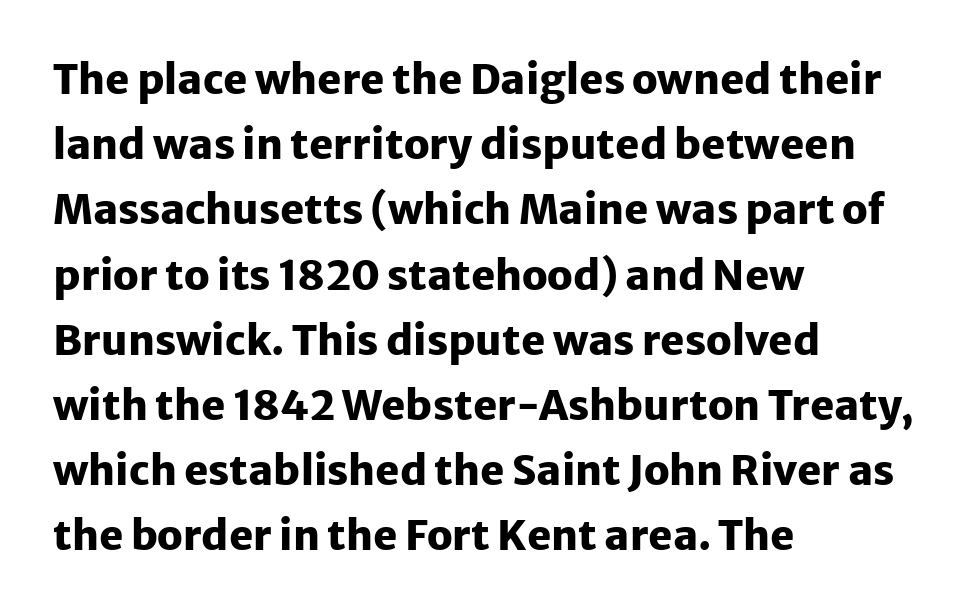
{"serif": "no", "italic": "no", "bold": "yes", "weight": "heavy", "width": "normal", "stroke_contrast": "low", "x_height": "medium", "monospaced": "no", "underline": "no", "align": "left", "line_spacing": "normal", "line_spacing_ratio": 1.59, "letter_spacing": "normal", "letter_spacing_em": 0.0, "glyph_px": 41}
